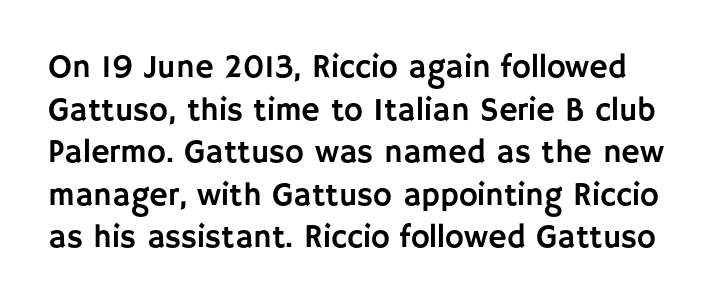
{"serif": "no", "italic": "no", "width": "normal", "stroke_contrast": "low", "x_height": "large", "monospaced": "no", "underline": "no", "line_spacing": "normal", "line_spacing_ratio": 1.33, "letter_spacing": "normal", "letter_spacing_em": 0.0, "glyph_px": 32}
